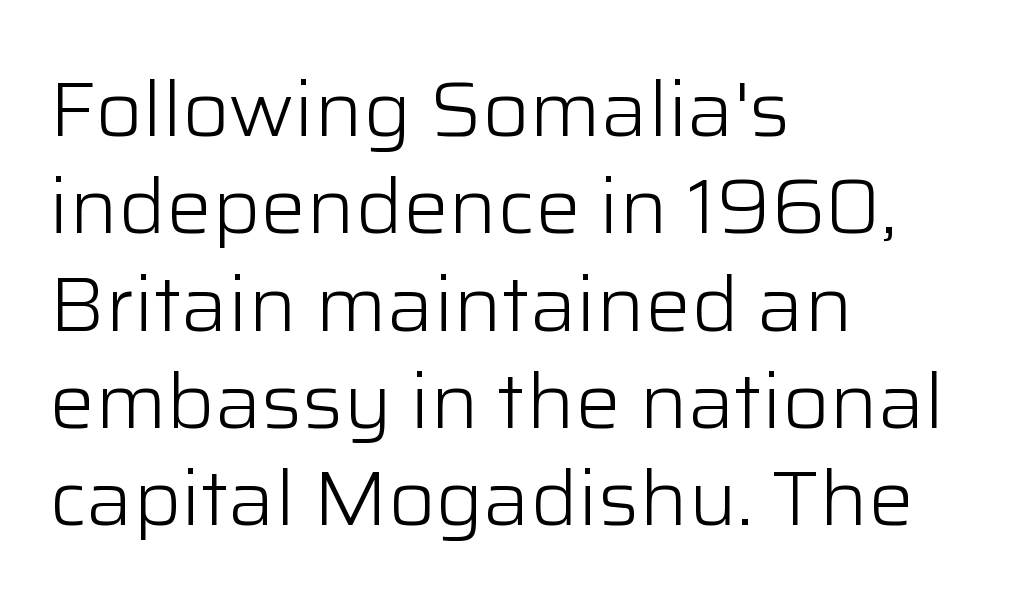
Each word holds together tightly as a unit, with standard inter-letter gaps. Only glyphs here, with clear space below each row. The text was rendered using a sans face with plain stroke endings. These lines sit exactly where default settings would place them. The strokes are not fattened; the text isn't bold. A typesetter would mark this as roman, not italic.
